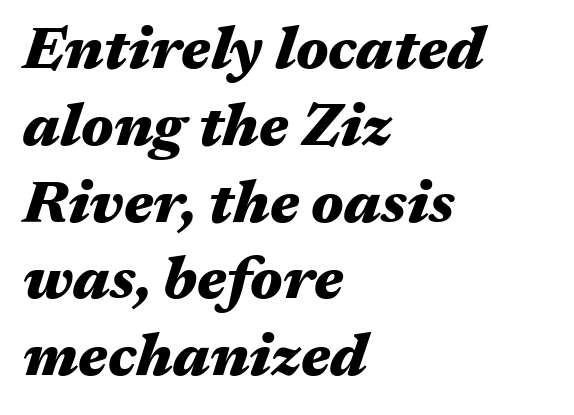
Posture: slanted. Teacher's note: observe the even left margin — that is flush-left alignment. Quick note: underline off. Observe the ordinary spacing: letters are neighbours, not strangers. The passage shown is typed in a proportional face where columns would drift. Caption: bold face, heavy strokes.
